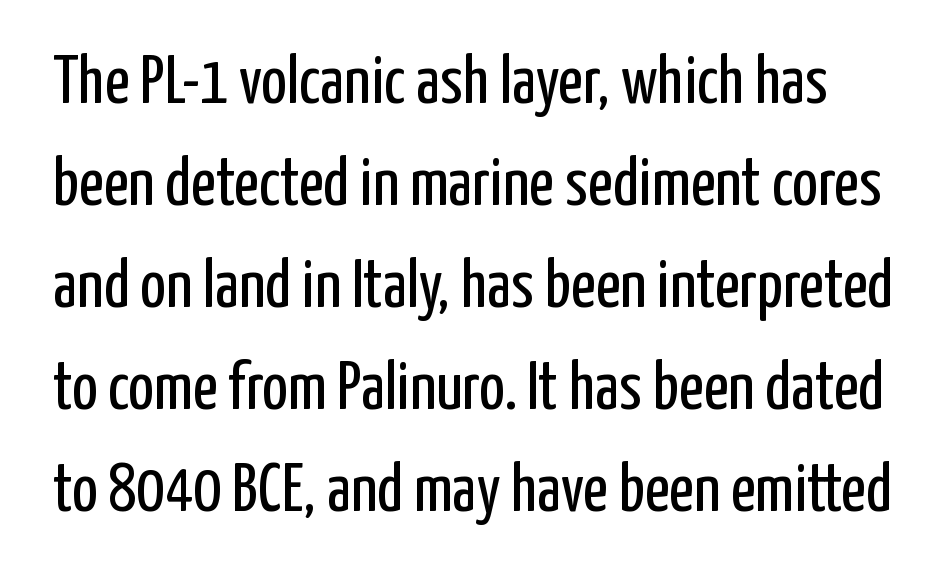
The image shows 68 px regular-weight, condensed sans-serif type, upright; set normal line spacing (1.5x), normal letter spacing, not underlined; low stroke contrast and a medium x-height.
